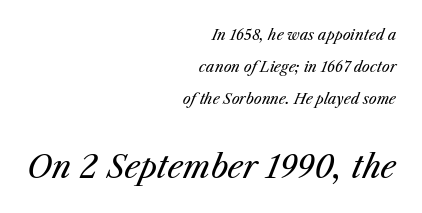
Q: Is the text bold? A: No.
Q: Is the text italic (slanted)? A: Yes, it leans right by about 25 degrees.
Q: Is the text underlined? A: No.
Q: How is the paragraph aligned? A: Right-aligned.
Q: Is the spacing between letters normal or unusually wide? A: Normal.
Q: Is the spacing between lines tight, normal or loose? A: Loose.
Q: Which block of text is set in a larger size, the first (top) or the second (bottom)? A: The second (bottom) one.
Q: Width (condensed, normal, or wide)? A: Normal.
Q: Stroke contrast? A: Medium.
Q: x-height? A: Medium.
Q: Monospaced? A: No.
